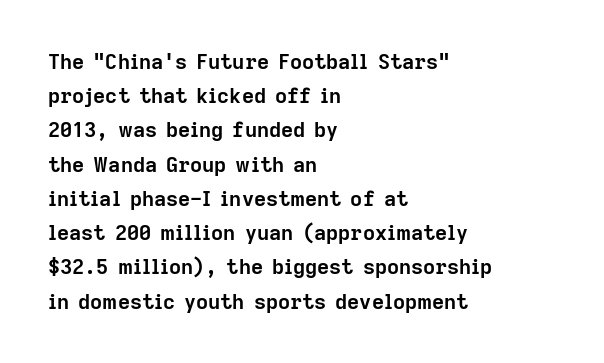
Q: Is the text bold? A: Yes.
Q: Is the text italic (slanted)? A: No, it is upright.
Q: Is the text underlined? A: No.
Q: How is the paragraph aligned? A: Left-aligned.
Q: Is the spacing between letters normal or unusually wide? A: Normal.
Q: Is the spacing between lines tight, normal or loose? A: Normal.
